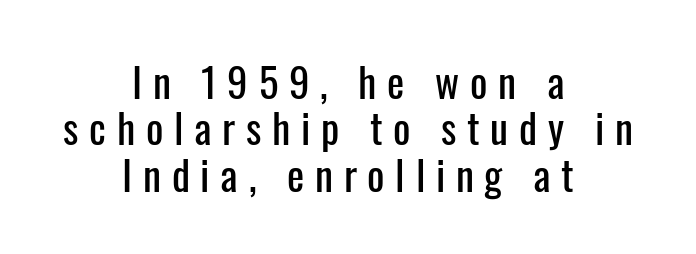
The image shows 41 px condensed sans-serif type, upright; set centered, tight line spacing (1.13x), unusually wide letter spacing (+0.26 em), not underlined; low stroke contrast and a medium x-height.
